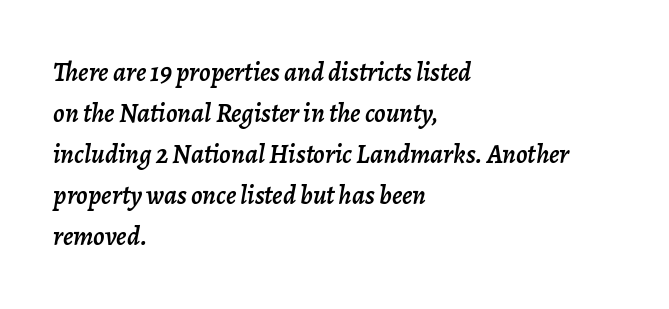
Q: Is the text italic (slanted)? A: Yes, it leans right by about 7 degrees.
Q: Is the text underlined? A: No.
Q: How is the paragraph aligned? A: Left-aligned.
Q: Is the spacing between letters normal or unusually wide? A: Normal.
Q: Is the spacing between lines tight, normal or loose? A: Normal.
